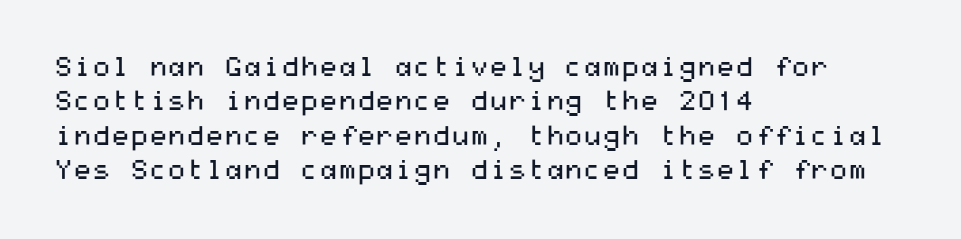
The image shows 27 px text type, upright; set left-aligned, normal line spacing (1.27x), normal letter spacing, not underlined.
